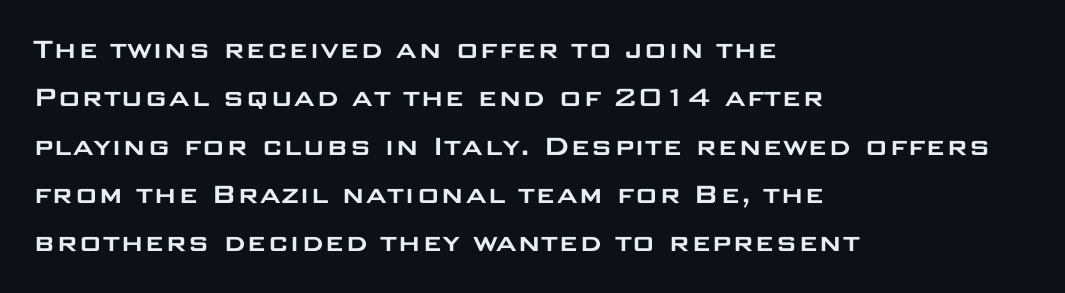
The tracking reads as untouched default to a designer's eye. Spacing verdict: proportional, widths tailored to each character. Nobody drew a line under any word here. Reading down the column, the eye jumps a familiar distance to each next line.
